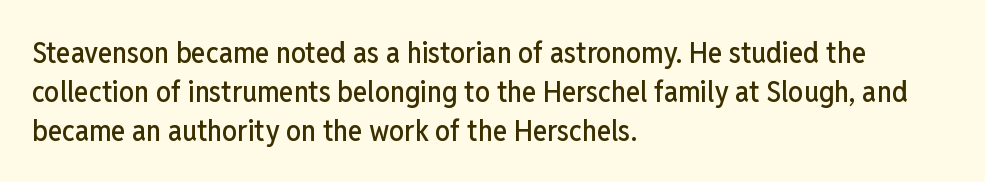
Q: Is the text italic (slanted)? A: No, it is upright.
Q: Is the typeface a serif or a sans-serif typeface? A: Sans-serif.
Q: Is the text underlined? A: No.
Q: How is the paragraph aligned? A: Left-aligned.
Q: Is the spacing between letters normal or unusually wide? A: Normal.
Q: Is the spacing between lines tight, normal or loose? A: Normal.
Q: Width (condensed, normal, or wide)? A: Condensed.
Q: Stroke contrast? A: Low.
Q: x-height? A: Medium.
Q: Monospaced? A: No.
